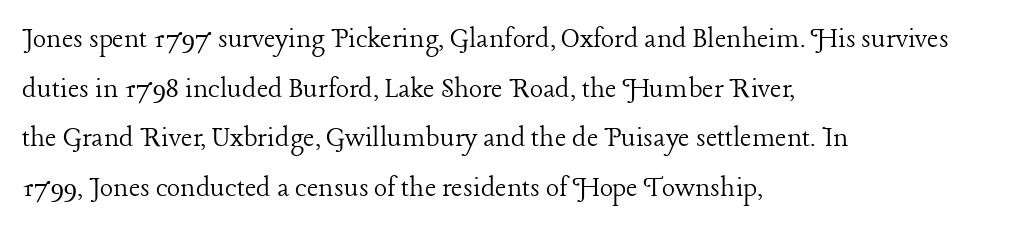
{"serif": "yes", "italic": "no", "bold": "no", "weight": "light", "width": "normal", "stroke_contrast": "low", "x_height": "medium", "monospaced": "no", "underline": "no", "align": "left", "line_spacing": "normal", "line_spacing_ratio": 1.6, "letter_spacing": "normal", "letter_spacing_em": 0.0, "glyph_px": 31}
